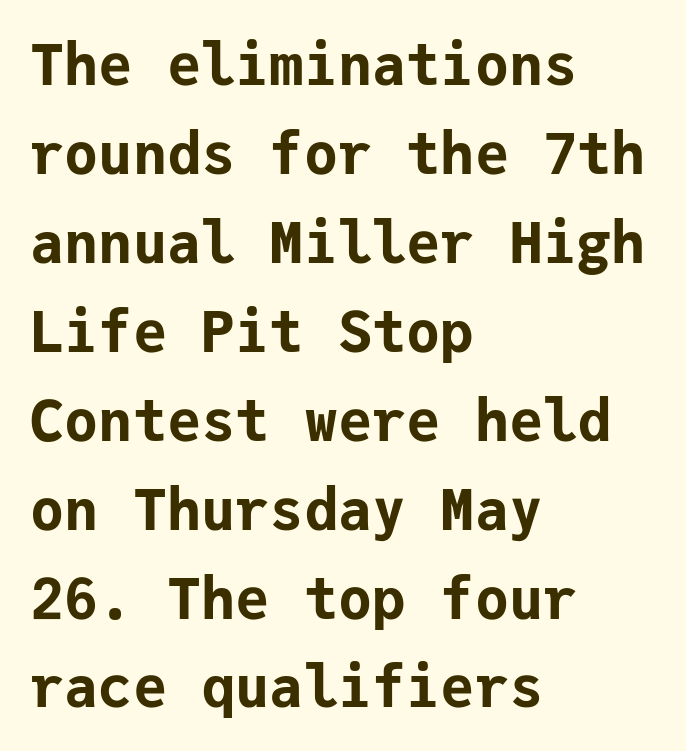
The type is set solid horizontally, with unmodified tracking. The face used here is a sans, in the tradition of grotesques and geometrics. Evenly set lines give the paragraph a standard silhouette. Here the designer chose a console-style face with uniform glyph widths. No italicization has been applied; the sample stays upright.
